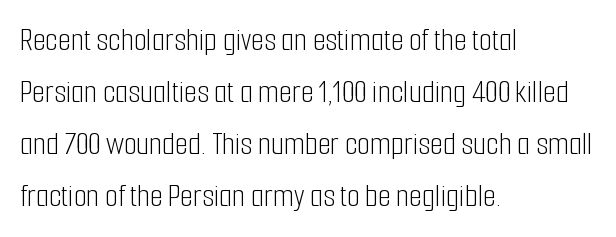
Stem width sits at or under what a default text font uses. Students, note that the glyphs here touch the page at normal intervals. Observe the absence of serifs on each vertical stroke in this sample. Posture: upright roman. The paragraph shown leans on its left margin. Is this a fixed-width face? No — the glyphs have proportional, varying widths.
